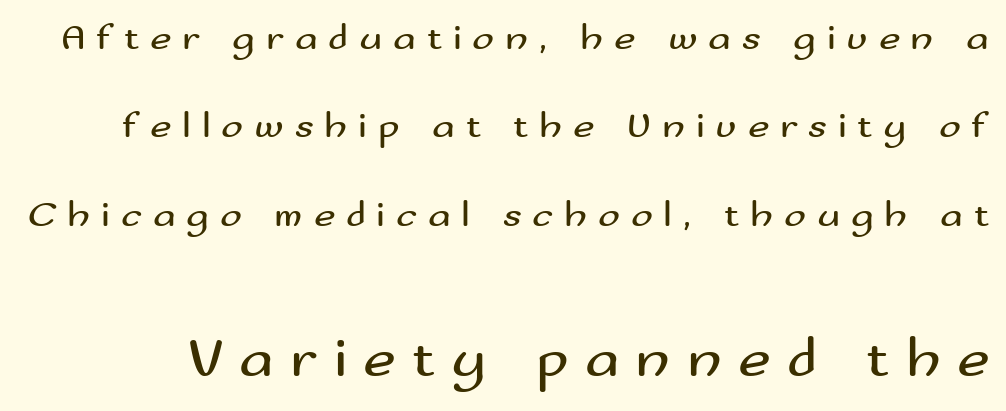
Q: Is the text bold? A: No.
Q: Is the text italic (slanted)? A: No, it is upright.
Q: Is the typeface a serif or a sans-serif typeface? A: Sans-serif.
Q: Is the text underlined? A: No.
Q: Is the spacing between letters normal or unusually wide? A: Unusually wide.
Q: Is the spacing between lines tight, normal or loose? A: Loose.
Q: Which block of text is set in a larger size, the first (top) or the second (bottom)? A: The second (bottom) one.
Q: Width (condensed, normal, or wide)? A: Wide.
Q: Stroke contrast? A: Medium.
Q: x-height? A: Small.
Q: Monospaced? A: No.
